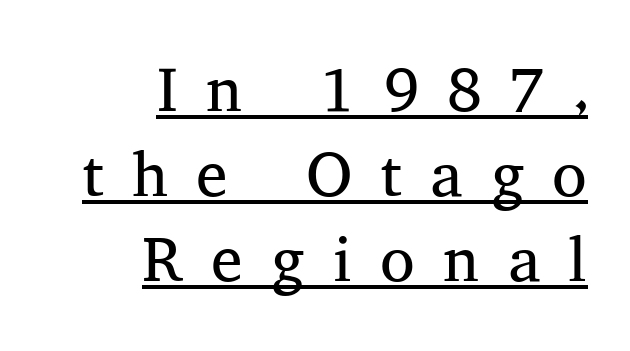
The rendering uses natural spacing where letterforms have individual widths. Somebody hit Ctrl+U on this one — the words are underlined. Where is the straight margin? On the right. No heavy texture on the line: the type isn't bold. Typographically, this falls in the serif category.
